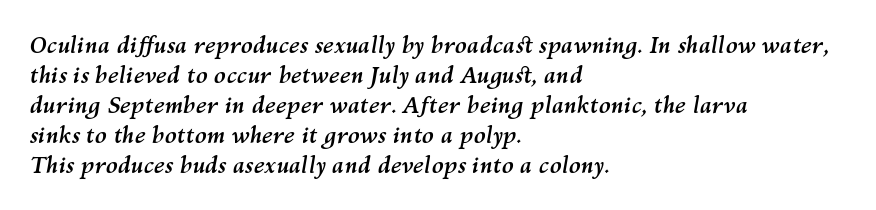
Q: Is the text bold? A: Yes.
Q: Is the text italic (slanted)? A: Yes, it leans right by about 10 degrees.
Q: Is the text underlined? A: No.
Q: How is the paragraph aligned? A: Left-aligned.
Q: Is the spacing between letters normal or unusually wide? A: Normal.
Q: Is the spacing between lines tight, normal or loose? A: Normal.
